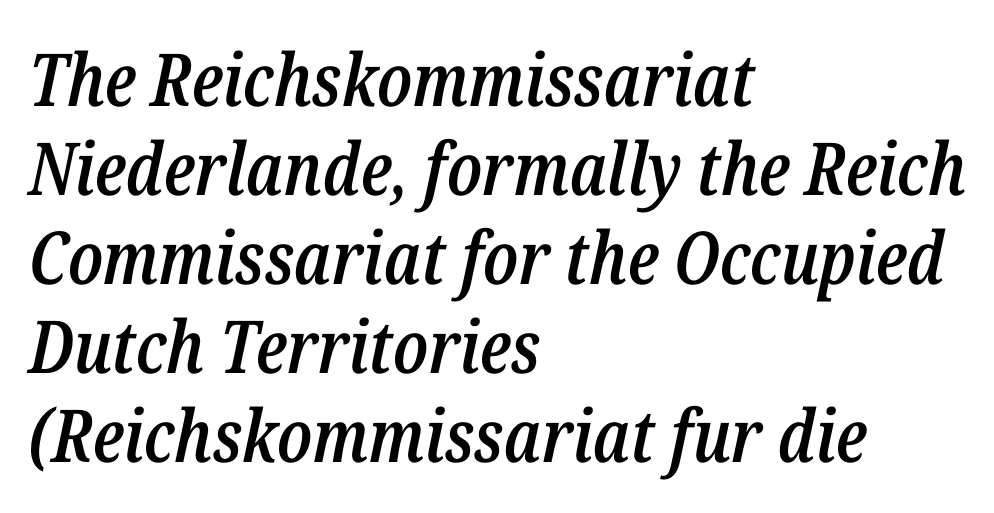
Q: Is the text bold? A: Semi-bold.
Q: Is the text italic (slanted)? A: Yes, it leans right by about 12 degrees.
Q: Is the text underlined? A: No.
Q: How is the paragraph aligned? A: Left-aligned.
Q: Is the spacing between letters normal or unusually wide? A: Normal.
Q: Width (condensed, normal, or wide)? A: Condensed.
Q: Stroke contrast? A: Low.
Q: x-height? A: Medium.
Q: Monospaced? A: No.
